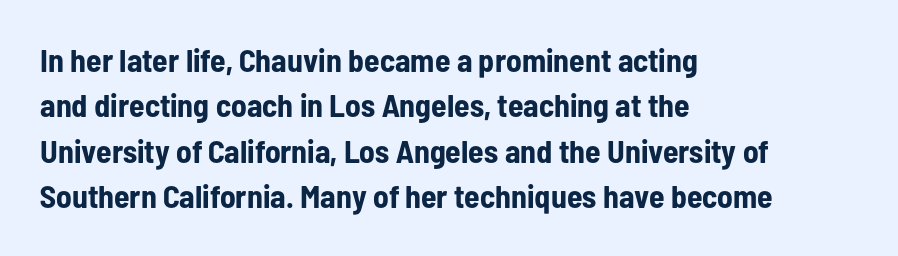
Q: Is the text bold? A: Yes.
Q: Is the text italic (slanted)? A: No, it is upright.
Q: Is the typeface a serif or a sans-serif typeface? A: Sans-serif.
Q: Is the text underlined? A: No.
Q: How is the paragraph aligned? A: Left-aligned.
Q: Is the spacing between letters normal or unusually wide? A: Normal.
Q: Is the spacing between lines tight, normal or loose? A: Normal.
Q: Width (condensed, normal, or wide)? A: Condensed.
Q: Stroke contrast? A: Low.
Q: x-height? A: Medium.
Q: Monospaced? A: No.
